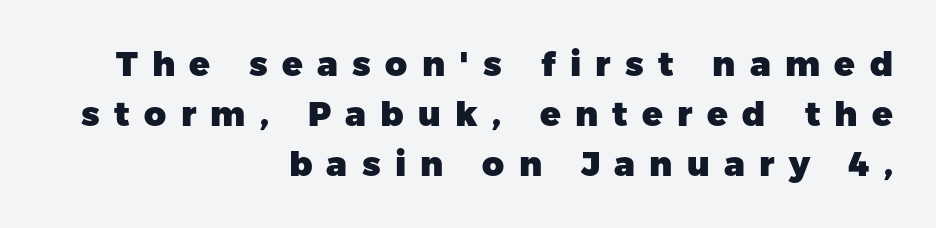
{"serif": "no", "italic": "no", "bold": "yes", "weight": "heavy", "width": "normal", "stroke_contrast": "low", "x_height": "medium", "monospaced": "no", "underline": "no", "align": "right", "line_spacing": "normal", "line_spacing_ratio": 1.47, "letter_spacing": "wide", "letter_spacing_em": 0.42, "glyph_px": 34}
